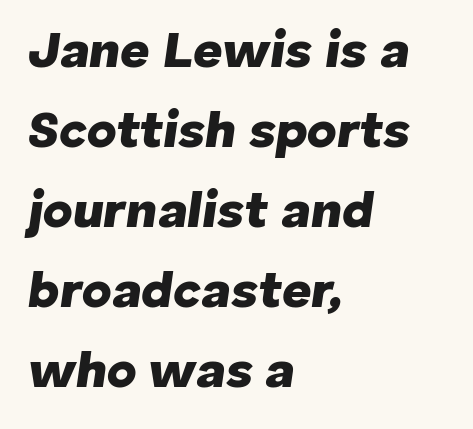
{"italic": "yes", "lean": "right", "slant_degrees": 8, "bold": "yes", "weight": "heavy", "width": "normal", "stroke_contrast": "low", "x_height": "medium", "monospaced": "no", "underline": "no", "align": "left", "line_spacing": "normal", "line_spacing_ratio": 1.57, "letter_spacing": "normal", "letter_spacing_em": 0.0, "glyph_px": 51}
